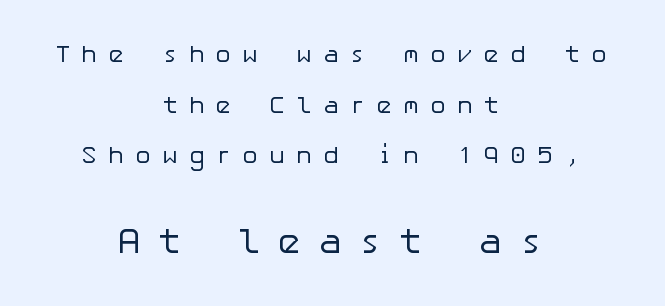
{"serif": "no", "italic": "no", "bold": "no", "weight": "regular", "width": "normal", "stroke_contrast": "low", "x_height": "medium", "underline": "no", "align": "center", "line_spacing": "loose", "line_spacing_ratio": 2.11, "letter_spacing": "wide", "letter_spacing_em": 0.45, "larger_block": "second", "size_ratio": 1.5, "glyph_px": 36}
